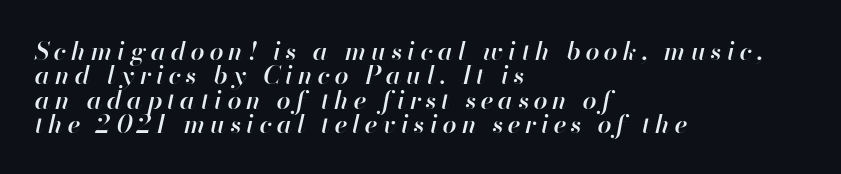
Q: Is the text bold? A: Semi-bold.
Q: Is the text italic (slanted)? A: Yes, it leans right by about 13 degrees.
Q: Is the text underlined? A: No.
Q: How is the paragraph aligned? A: Left-aligned.
Q: Is the spacing between letters normal or unusually wide? A: Unusually wide.
Q: Is the spacing between lines tight, normal or loose? A: Tight.
